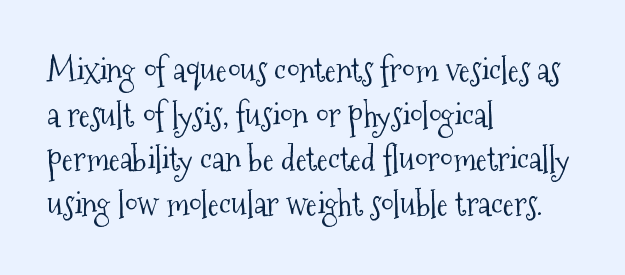
The image shows 33 px light, condensed serif type, upright; set left-aligned, normal line spacing (1.35x), normal letter spacing, not underlined; medium stroke contrast and a medium x-height.
